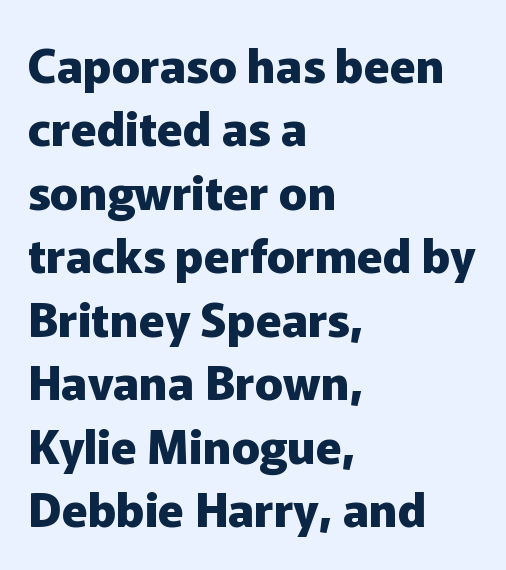
The image shows 47 px heavy sans-serif type, upright; set left-aligned, normal line spacing (1.35x), normal letter spacing, not underlined; low stroke contrast and a medium x-height.
